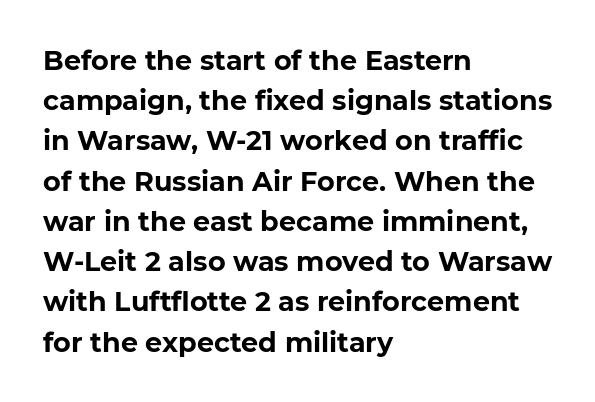
Q: Is the text bold? A: Yes.
Q: Is the text italic (slanted)? A: No, it is upright.
Q: Is the text underlined? A: No.
Q: How is the paragraph aligned? A: Left-aligned.
Q: Is the spacing between letters normal or unusually wide? A: Normal.
Q: Is the spacing between lines tight, normal or loose? A: Normal.
